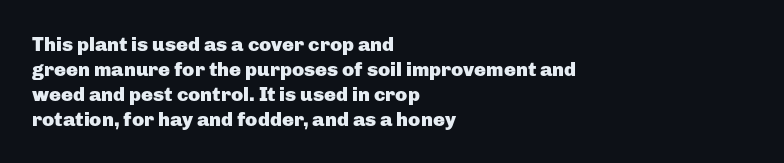
{"italic": "no", "bold": "yes", "underline": "no", "align": "left", "line_spacing": "normal", "line_spacing_ratio": 1.25, "letter_spacing": "normal", "letter_spacing_em": 0.0, "glyph_px": 20}
